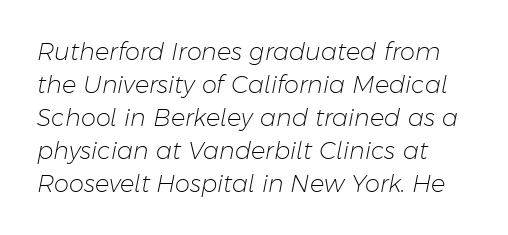
{"italic": "yes", "lean": "right", "slant_degrees": 11, "bold": "no", "underline": "no", "line_spacing": "normal", "line_spacing_ratio": 1.37, "letter_spacing": "normal", "letter_spacing_em": 0.0, "glyph_px": 24}
